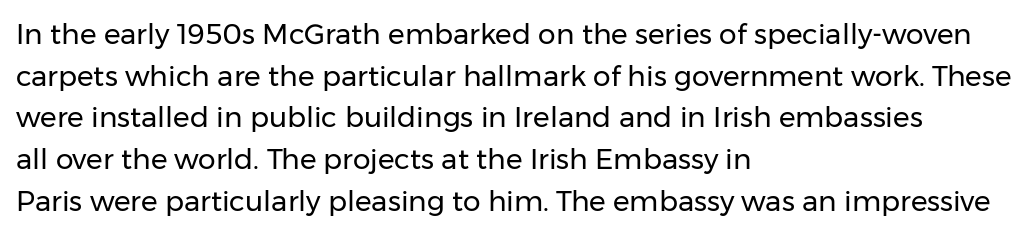
Clear beneath every line of the passage. The rows are spaced the way most documents space them. The tracking reads as untouched default to a designer's eye. The characters are drawn with everyday or finer stroke widths.
